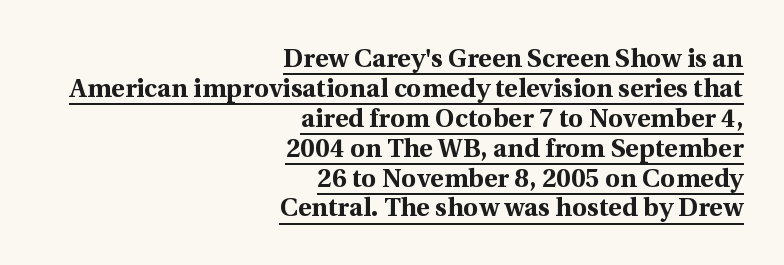
The image shows 26 px bold type, upright; set right-aligned, tight line spacing (1.15x), normal letter spacing, underlined.
